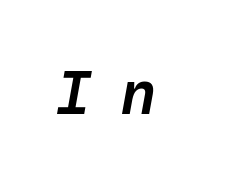
Strokes here are thickened, but only to semibold level. In terms of posture, this sample is oblique. The words here are not underlined. Here the designer chose a console-style face with uniform glyph widths. Look at the tracking — it's clearly loosened, letters drifting apart.
